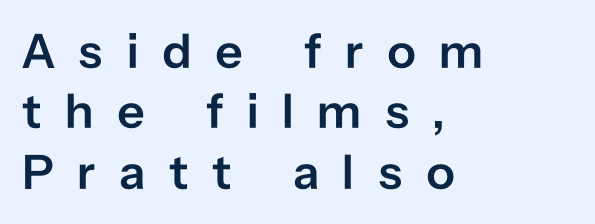
The image shows 49 px semibold sans-serif type, upright; set left-aligned, line spacing 1.23x, unusually wide letter spacing (+0.48 em), not underlined; low stroke contrast and a medium x-height.
